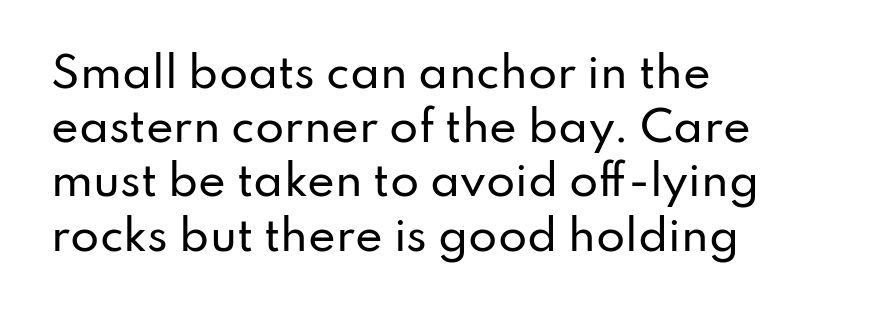
In terms of posture, this sample is upright. Spacing verdict: proportional, widths tailored to each character. How would I describe the line gaps? Plain and ordinary. Observe the ordinary spacing: letters are neighbours, not strangers. Unlike a traditional serif, this face leaves its strokes unadorned. Beneath every word, the page is bare.
